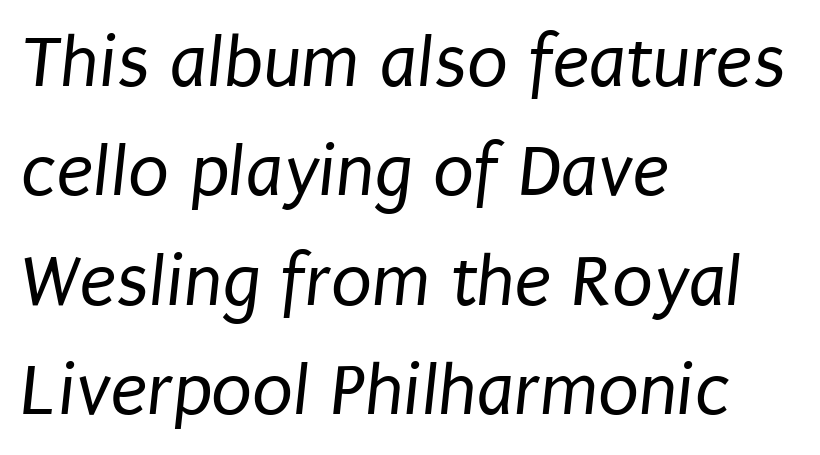
The image shows 75 px regular-weight, condensed sans-serif type; set left-aligned, normal line spacing (1.46x), normal letter spacing, not underlined; low stroke contrast and a large x-height.
